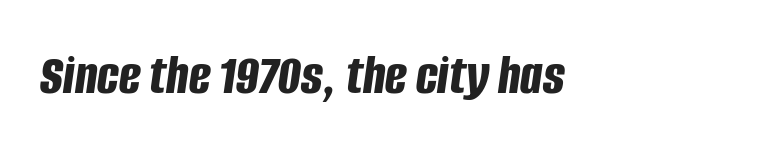
The image shows 58 px bold, condensed type, italic (leaning right); set normal letter spacing, not underlined; low stroke contrast and a large x-height.
